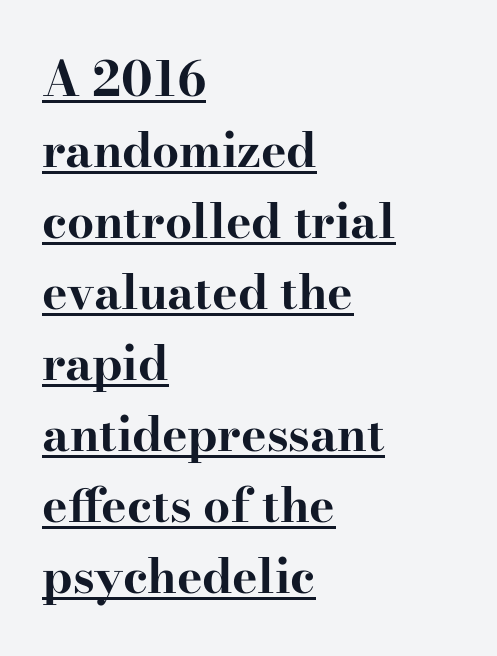
The image shows 48 px bold, wide serif type, upright; set left-aligned, normal line spacing (1.48x), normal letter spacing, underlined; high stroke contrast and a small x-height.
